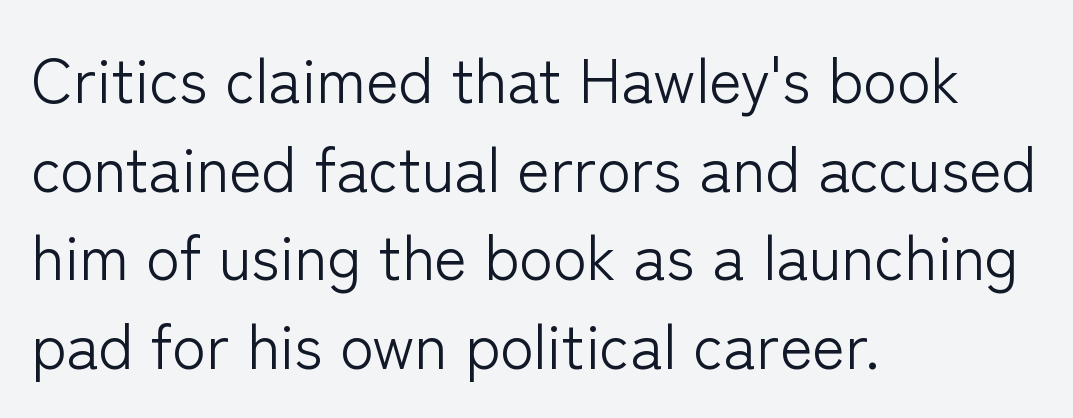
The image shows 62 px light sans-serif type, upright; set left-aligned, normal line spacing (1.43x), normal letter spacing, not underlined; low stroke contrast and a medium x-height.
